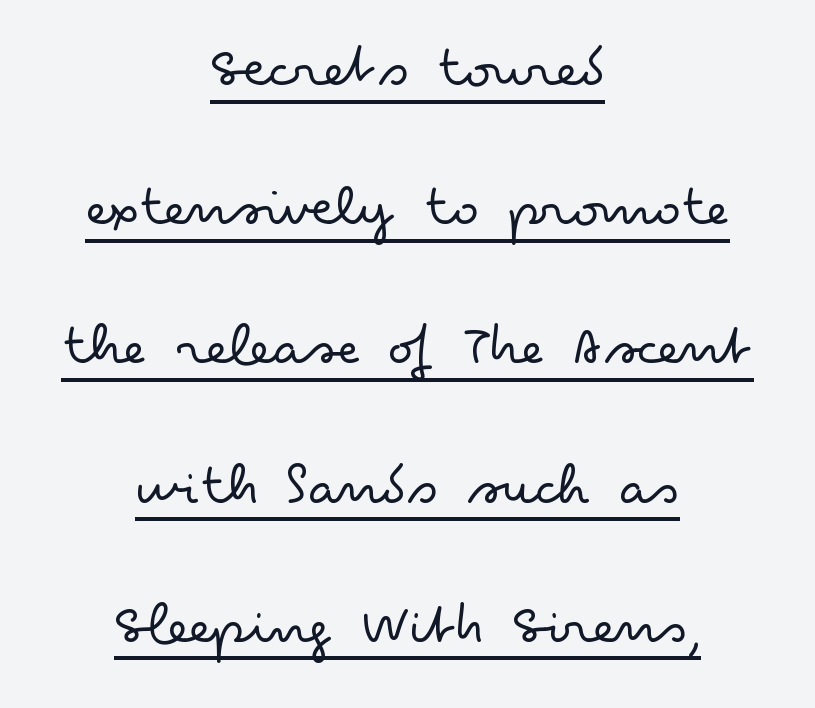
Q: Is the text bold? A: No.
Q: Is the text italic (slanted)? A: No, it is upright.
Q: Is the typeface a serif or a sans-serif typeface? A: Sans-serif.
Q: Is the text underlined? A: Yes.
Q: How is the paragraph aligned? A: Centered.
Q: Is the spacing between letters normal or unusually wide? A: Normal.
Q: Is the spacing between lines tight, normal or loose? A: Loose.
Q: Width (condensed, normal, or wide)? A: Wide.
Q: Stroke contrast? A: Low.
Q: x-height? A: Small.
Q: Monospaced? A: No.
